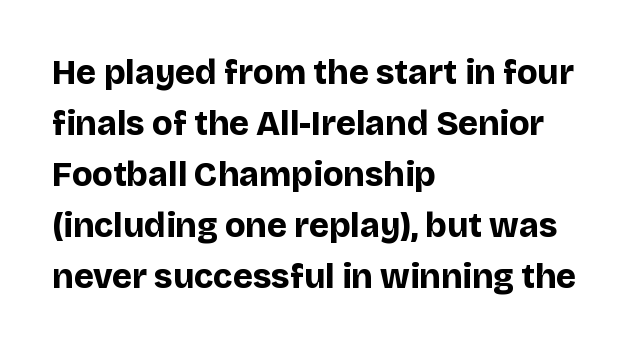
Leading: standard. Tall strokes in this sample are plumb rather than angled. Looks like regular typesetting: each glyph gets only the width it needs. These lines keep a tight, regular rhythm from letter to letter. The text block is weighted toward the left margin, trailing off unevenly rightward. Descenders hang freely into open space.
